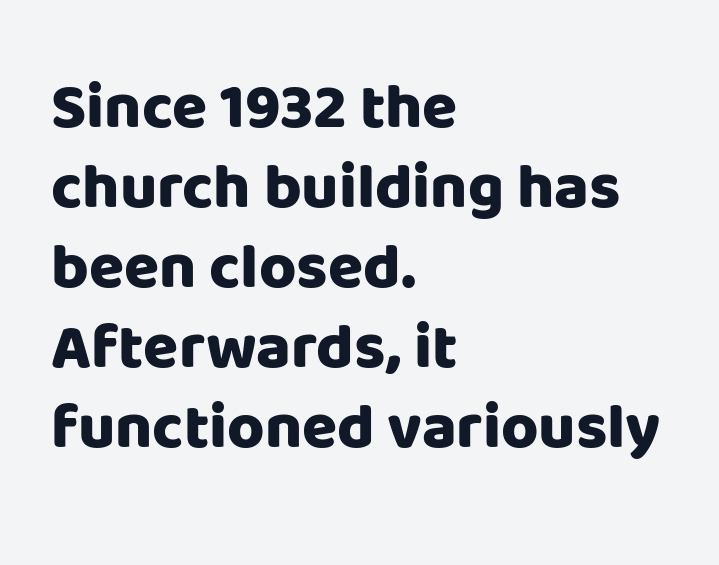
The image shows 64 px heavy sans-serif type, upright; set left-aligned, normal line spacing (1.25x), normal letter spacing, not underlined; low stroke contrast and a large x-height.
